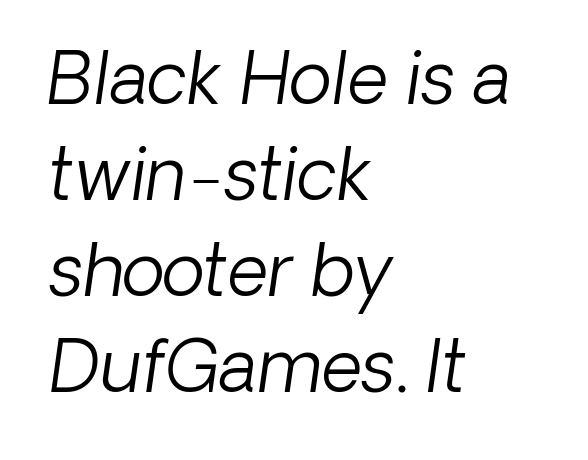
The image shows 71 px light sans-serif type; set left-aligned, normal line spacing (1.35x), normal letter spacing, not underlined; low stroke contrast and a medium x-height.
